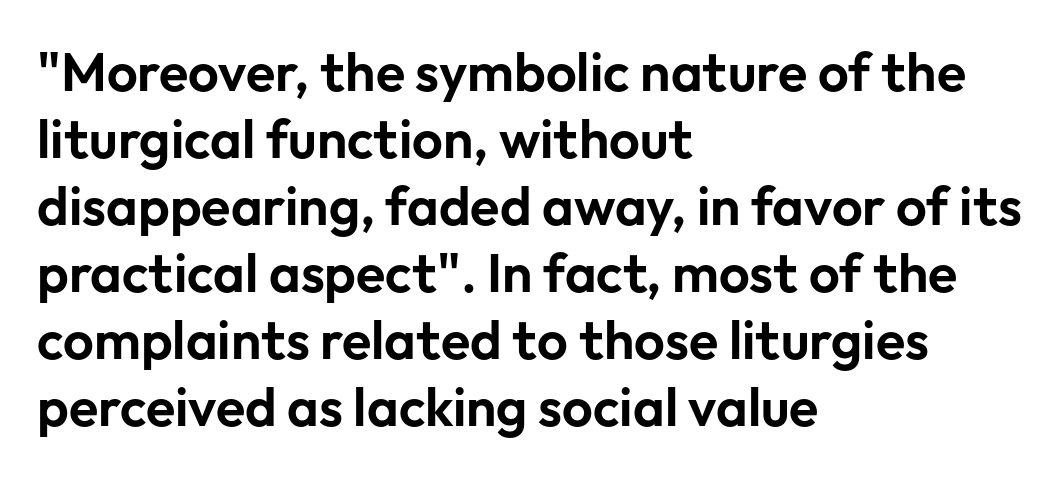
{"serif": "no", "italic": "no", "width": "normal", "stroke_contrast": "low", "x_height": "medium", "monospaced": "no", "underline": "no", "align": "left", "line_spacing_ratio": 1.24, "letter_spacing": "normal", "letter_spacing_em": 0.0, "glyph_px": 54}
